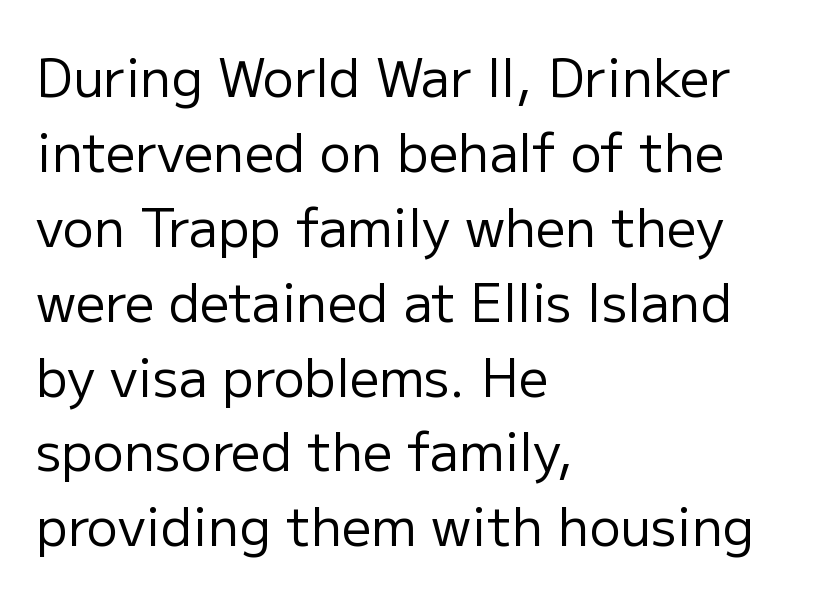
The text block is weighted toward the left margin, trailing off unevenly rightward. Check where the strokes stop: nothing finishes them off — pure sans. Spacing between characters is what you'd get straight out of the box. Reading down the column, the eye jumps a familiar distance to each next line.
